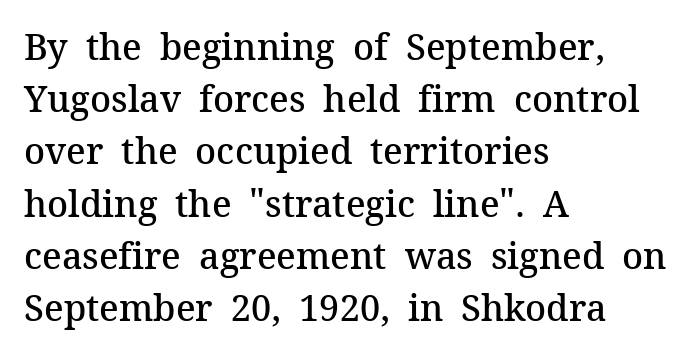
Q: Is the text bold? A: Semi-bold.
Q: Is the text italic (slanted)? A: No, it is upright.
Q: Is the typeface a serif or a sans-serif typeface? A: Serif.
Q: Is the text underlined? A: No.
Q: How is the paragraph aligned? A: Left-aligned.
Q: Is the spacing between letters normal or unusually wide? A: Normal.
Q: Is the spacing between lines tight, normal or loose? A: Normal.
Q: Width (condensed, normal, or wide)? A: Normal.
Q: Stroke contrast? A: Medium.
Q: x-height? A: Medium.
Q: Monospaced? A: No.
